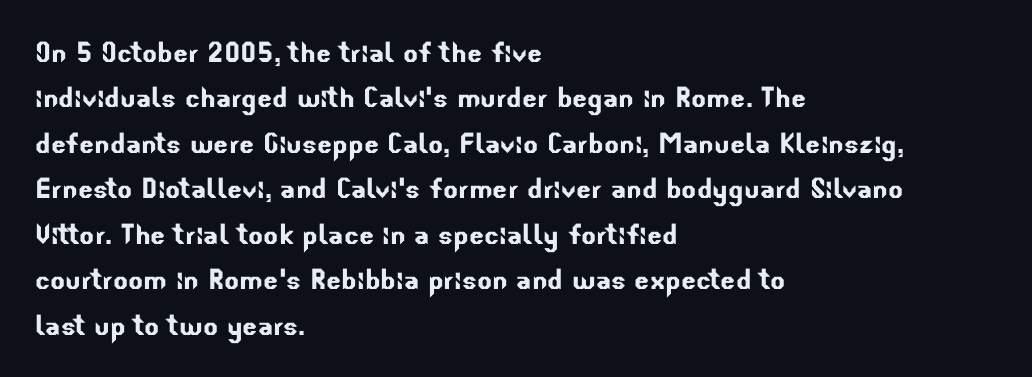
{"serif": "no", "width": "normal", "stroke_contrast": "low", "x_height": "small", "monospaced": "no", "underline": "no", "align": "left", "line_spacing": "normal", "line_spacing_ratio": 1.3, "letter_spacing": "normal", "letter_spacing_em": 0.0, "glyph_px": 35}
